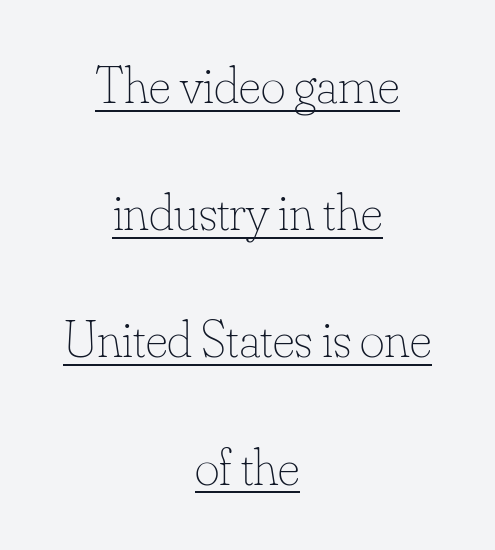
The image shows 53 px thin type, upright; set centered, loose line spacing (2.4x), normal letter spacing, underlined; low stroke contrast and a small x-height.
